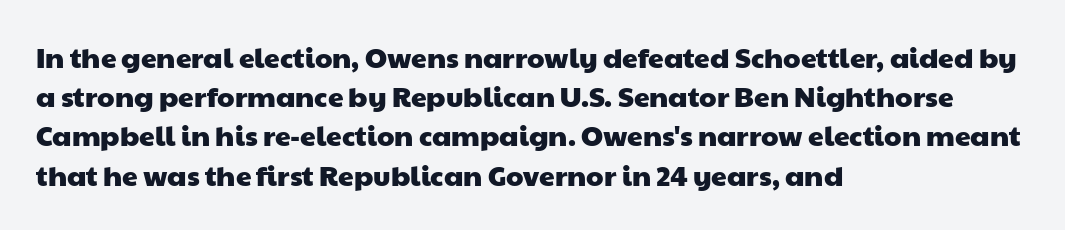
Observe the absence of serifs on each vertical stroke in this sample. Where is the straight margin? On the left. Glance below the letters and you will spot only blank space. One glance says typical: line gaps are just what's usual. This rendering leaves character spacing at its baseline value. Here the designer chose a conventional face with non-uniform glyph widths.
